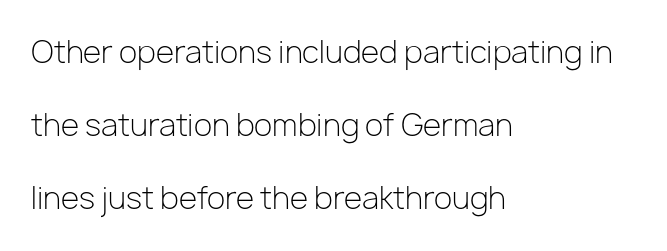
Font category for this specimen: sans-serif. The space beneath each line is pristine and unruled. Tracking value appears to be zero — textbook default spacing. The rendering uses natural spacing where letterforms have individual widths. Airy leading. The typeface has the unassuming heft of standard copy or less.
